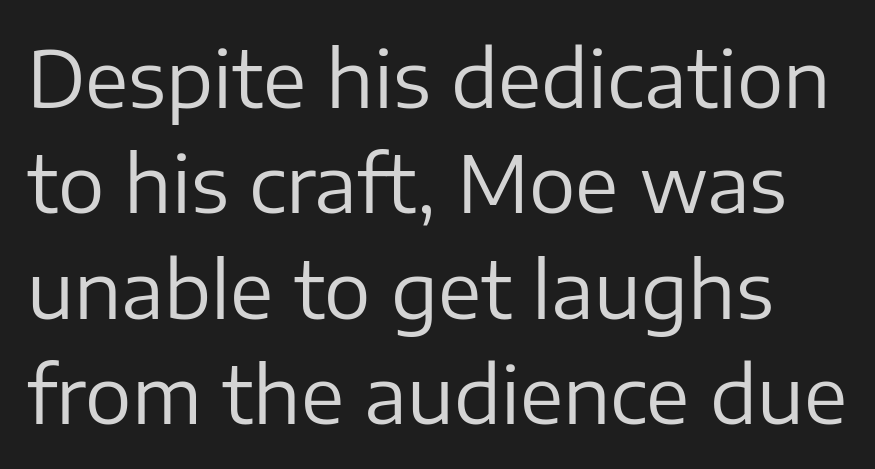
The image shows 78 px regular-weight sans-serif type, upright; set normal line spacing (1.35x), normal letter spacing, not underlined; low stroke contrast and a medium x-height.
